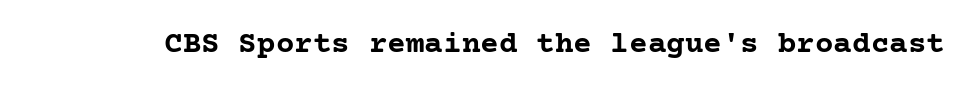
This rendering employs a face with finishing strokes, i.e., a serif. Check under the words: just untouched page. Nobody touched the tracking dial on this one. The typesetting leans heavy: a genuine bold.
